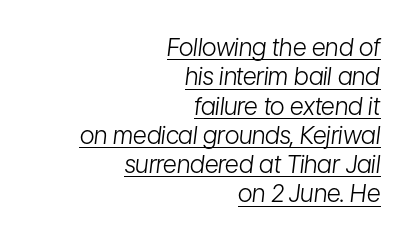
The lines are quadded right. Slanted lettering throughout. These glyphs show unthickened strokes, regular width or finer. The horizontal fit of the characters is conventional and even. This rendering features underlined lettering.
